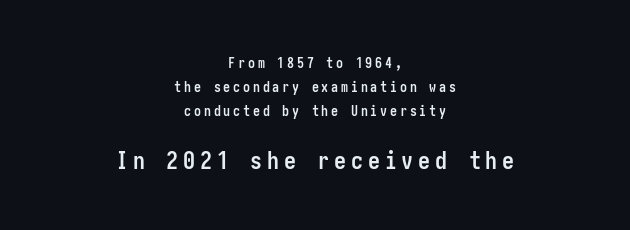
{"italic": "no", "bold": "yes", "underline": "no", "align": "center", "line_spacing": "normal", "line_spacing_ratio": 1.7, "letter_spacing": "wide", "letter_spacing_em": 0.2, "larger_block": "second", "size_ratio": 1.71, "glyph_px": 24}
